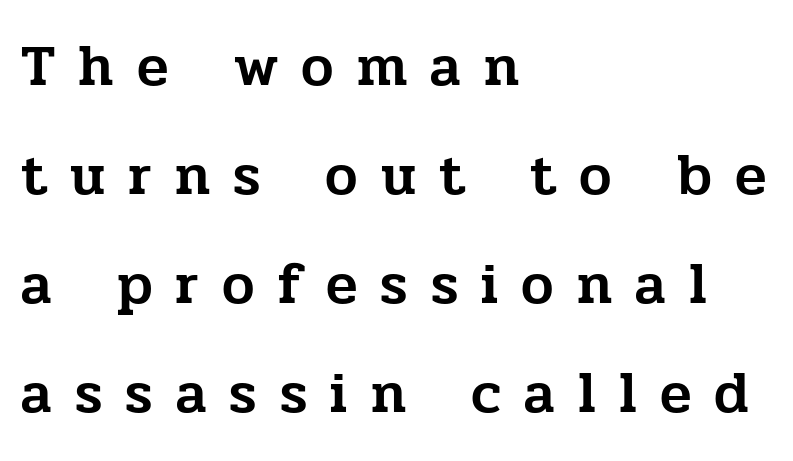
Q: Is the text italic (slanted)? A: No, it is upright.
Q: Is the typeface a serif or a sans-serif typeface? A: Serif.
Q: Is the text underlined? A: No.
Q: How is the paragraph aligned? A: Left-aligned.
Q: Is the spacing between letters normal or unusually wide? A: Unusually wide.
Q: Width (condensed, normal, or wide)? A: Normal.
Q: Stroke contrast? A: Low.
Q: x-height? A: Medium.
Q: Monospaced? A: No.
